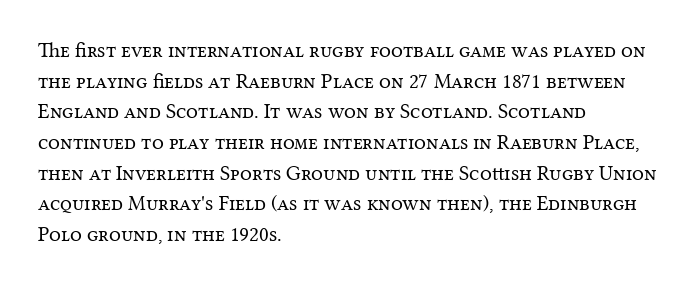
The strip under each line holds only bare page. The lines in this sample share a left origin and differ only in where they stop. The block of text has a typical density, with ordinary space between rows. A typesetter would call this zero additional tracking. Each stroke keeps to a modest, everyday thickness or less. Style check: upright.
